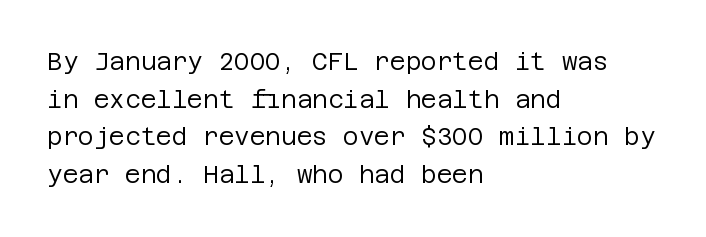
Q: Is the text bold? A: No.
Q: Is the text italic (slanted)? A: No, it is upright.
Q: Is the text underlined? A: No.
Q: How is the paragraph aligned? A: Left-aligned.
Q: Is the spacing between letters normal or unusually wide? A: Normal.
Q: Is the spacing between lines tight, normal or loose? A: Normal.
